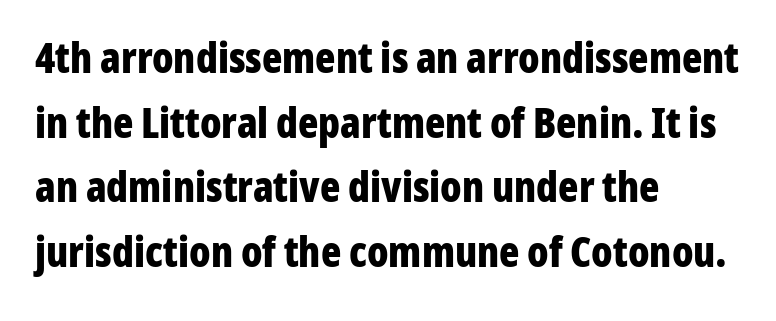
The image shows 42 px bold, condensed sans-serif type, upright; set left-aligned, normal line spacing (1.54x), normal letter spacing, not underlined; low stroke contrast and a medium x-height.
